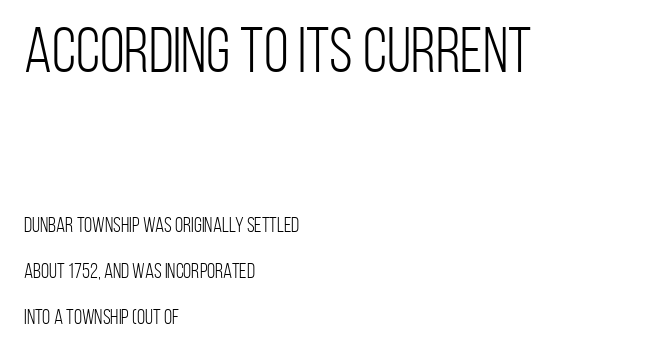
{"serif": "no", "italic": "no", "bold": "no", "weight": "light", "width": "condensed", "stroke_contrast": "low", "x_height": "large", "monospaced": "no", "underline": "no", "align": "left", "line_spacing": "loose", "line_spacing_ratio": 2.2, "letter_spacing": "normal", "letter_spacing_em": 0.0, "larger_block": "first", "size_ratio": 3.05, "glyph_px": 64}
